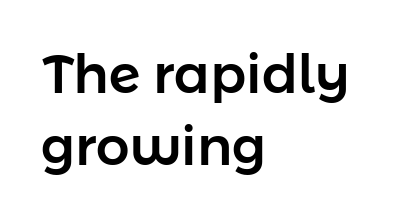
Q: Is the text italic (slanted)? A: No, it is upright.
Q: Is the typeface a serif or a sans-serif typeface? A: Sans-serif.
Q: Is the text underlined? A: No.
Q: How is the paragraph aligned? A: Left-aligned.
Q: Is the spacing between letters normal or unusually wide? A: Normal.
Q: Is the spacing between lines tight, normal or loose? A: Normal.
Q: Width (condensed, normal, or wide)? A: Normal.
Q: Stroke contrast? A: Low.
Q: x-height? A: Medium.
Q: Monospaced? A: No.
